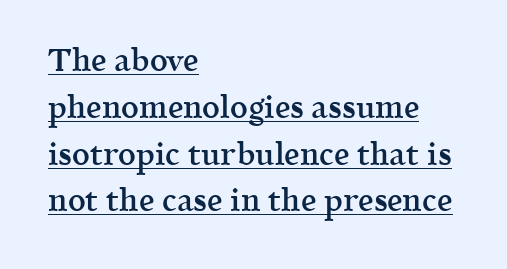
The image shows 31 px semibold serif type, upright; set left-aligned, normal line spacing (1.51x), normal letter spacing, underlined; a medium x-height.
